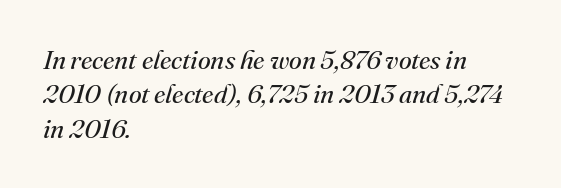
Only glyphs here, with clear space below each row. The typesetting does not lean heavy: it is not bold. This rendering uses left alignment, leaving the right contour irregular. In terms of leading, this rendering sits right in the middle.
